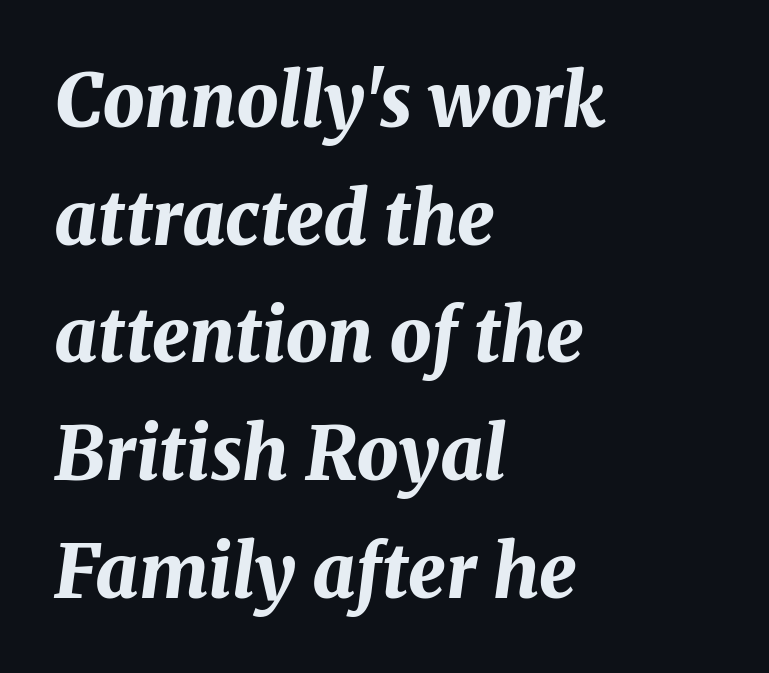
How are the letters spaced? Ordinarily, with no added tracking. Bold? Absolutely — the strokes are thick and heavy. Varying glyph widths throughout — classic text-font behaviour. Rows of type keep a routine distance in the vertical direction. The strip under each line holds only bare page.
